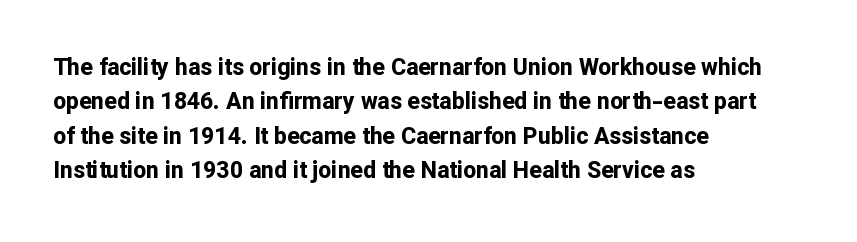
The image shows 23 px bold type, upright; set left-aligned, normal line spacing (1.49x), normal letter spacing, not underlined.
